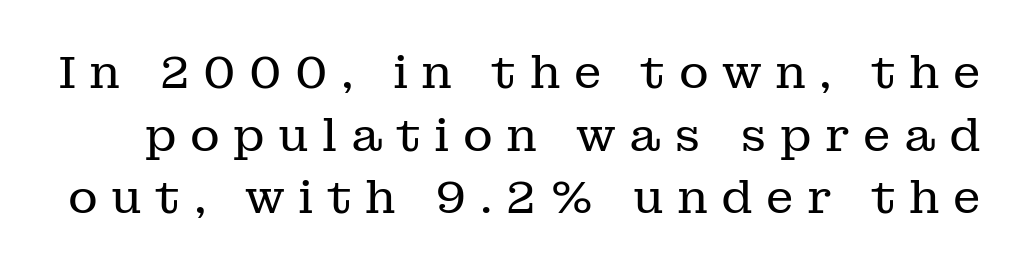
{"serif": "yes", "italic": "no", "bold": "no", "weight": "regular", "width": "normal", "stroke_contrast": "low", "x_height": "medium", "monospaced": "no", "underline": "no", "line_spacing": "normal", "line_spacing_ratio": 1.36, "letter_spacing": "wide", "letter_spacing_em": 0.29, "glyph_px": 46}
